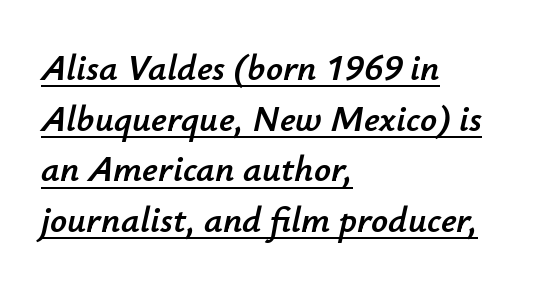
{"italic": "yes", "lean": "right", "slant_degrees": 12, "width": "normal", "stroke_contrast": "low", "x_height": "small", "monospaced": "no", "underline": "yes", "align": "left", "line_spacing": "normal", "line_spacing_ratio": 1.37, "letter_spacing": "normal", "letter_spacing_em": 0.0, "glyph_px": 37}
